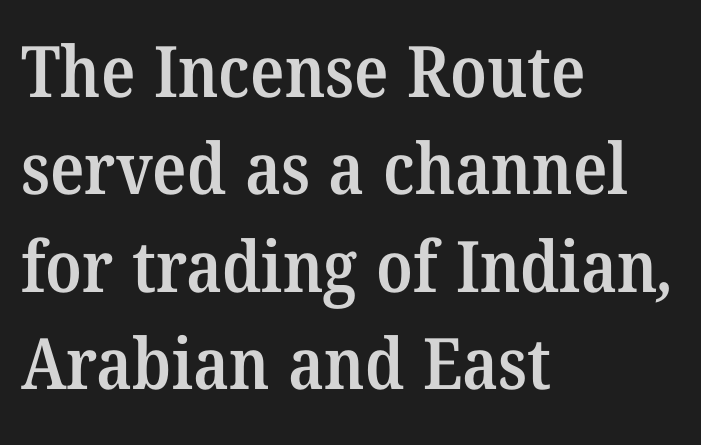
Q: Is the text bold? A: Semi-bold.
Q: Is the typeface a serif or a sans-serif typeface? A: Serif.
Q: Is the text underlined? A: No.
Q: How is the paragraph aligned? A: Left-aligned.
Q: Is the spacing between letters normal or unusually wide? A: Normal.
Q: Is the spacing between lines tight, normal or loose? A: Normal.
Q: Width (condensed, normal, or wide)? A: Normal.
Q: Stroke contrast? A: Medium.
Q: x-height? A: Medium.
Q: Monospaced? A: No.
